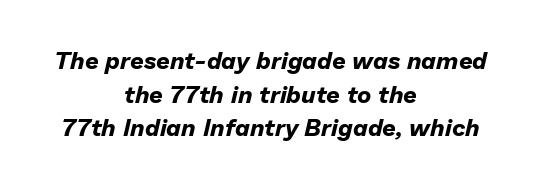
Which margin do the lines hug? Neither — every line sits in the middle. A bare baseline throughout the passage. The text carries the slant typical of an italic or oblique font. Each word holds together tightly as a unit, with standard inter-letter gaps. Baseline-to-baseline distance is the conventional proportion of letter height. Heavy-handed strokes throughout: this text is bold.
